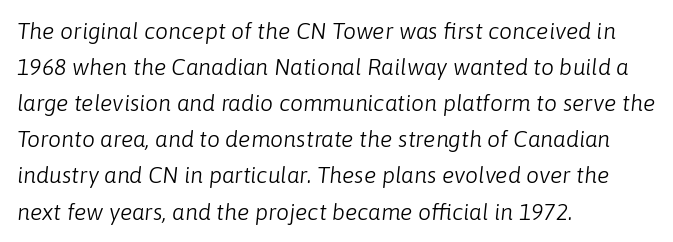
{"italic": "yes", "lean": "right", "slant_degrees": 6, "bold": "no", "underline": "no", "align": "left", "line_spacing": "normal", "line_spacing_ratio": 1.57, "letter_spacing": "normal", "letter_spacing_em": 0.0, "glyph_px": 23}
